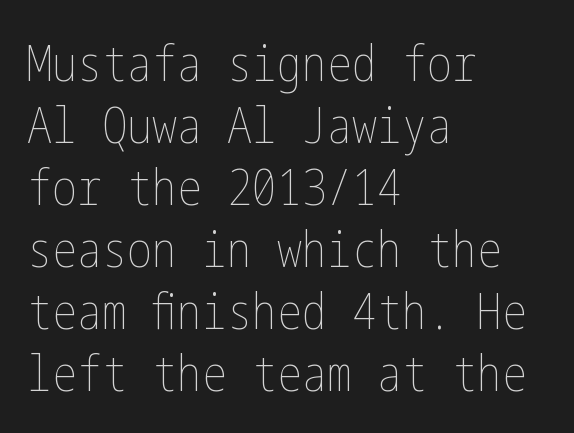
A bare baseline throughout the passage. It's the straight-up-and-down kind of type. Horizontally, the lines are justified to the leading edge only. The strokes are not fattened; the text isn't bold.
